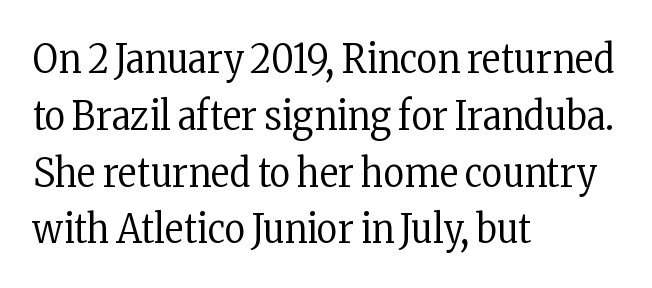
The letterforms sit at book weight or below. Nobody touched the tracking dial on this one. Teacher's note: observe the even left margin — that is flush-left alignment. The zone under the glyphs is completely vacant.
